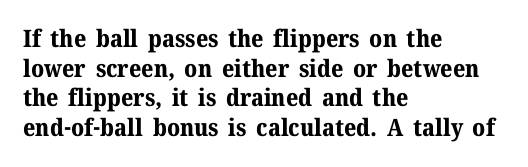
{"italic": "no", "bold": "yes", "underline": "no", "align": "left", "line_spacing_ratio": 1.23, "letter_spacing": "normal", "letter_spacing_em": 0.0, "glyph_px": 24}
